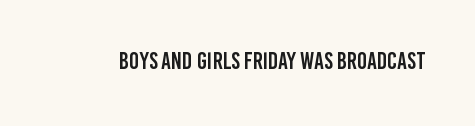
Q: Is the text italic (slanted)? A: No, it is upright.
Q: Is the text underlined? A: No.
Q: Is the spacing between letters normal or unusually wide? A: Normal.
